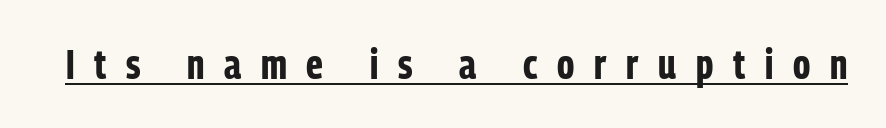
This is roman type, the default non-slanted kind. This rendering features underlined lettering. Grotesque or geometric, the face here clearly has no serifs. Heavy, bold letterforms. This sample uses expanded letter spacing, leaving extra air between glyphs.
